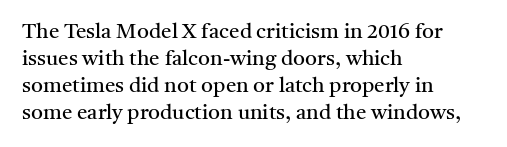
These lines keep a tight, regular rhythm from letter to letter. The rows are spaced the way most documents space them. Nothing heavy about these letters — not bold at all. A roman cut, with each character standing at attention. Check under the words: just untouched page. All the whitespace from short lines collects on the right.
